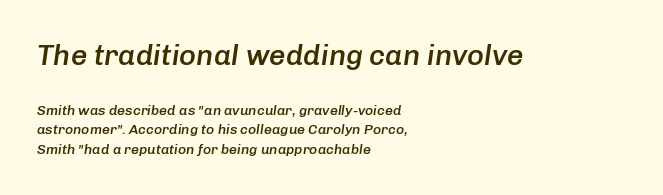
The image shows 29 px semibold type, italic (leaning right); set left-aligned, normal line spacing (1.4x), normal letter spacing, not underlined; the first (top) block is 2.07x larger; low stroke contrast and a medium x-height.
